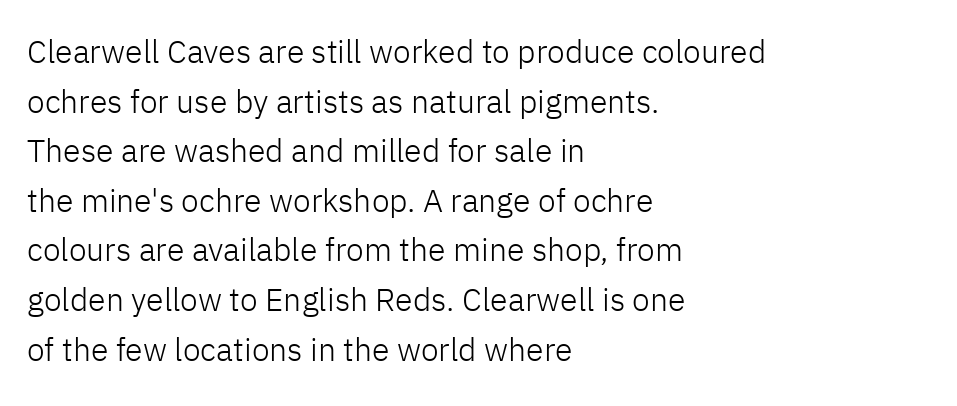
{"serif": "no", "italic": "no", "bold": "no", "weight": "light", "width": "normal", "stroke_contrast": "low", "x_height": "medium", "monospaced": "no", "underline": "no", "align": "left", "line_spacing": "normal", "line_spacing_ratio": 1.55, "letter_spacing": "normal", "letter_spacing_em": 0.0, "glyph_px": 32}
